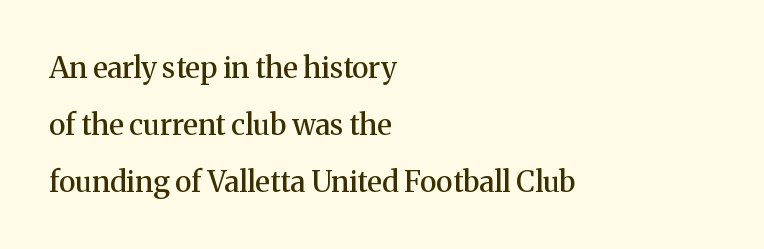
The image shows 29 px semibold serif type, upright; set left-aligned, loose line spacing (1.96x), normal letter spacing, not underlined; medium stroke contrast and a medium x-height.
